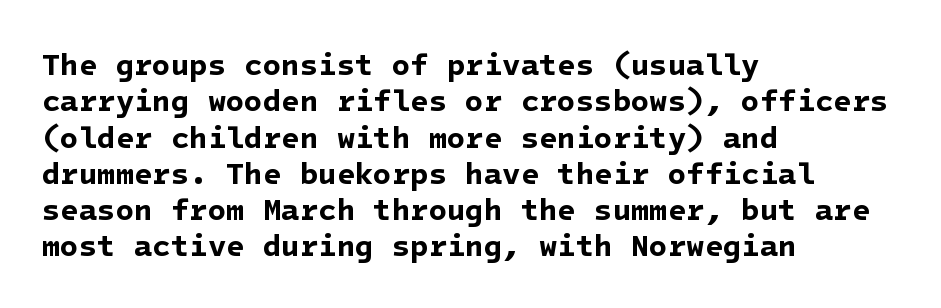
The sample has been set heavy, in full bold. Observe the ordinary spacing: letters are neighbours, not strangers. Typeset ragged right — the left edge is the straight one. This rendering employs a face without finishing strokes, i.e., a sans-serif. Type without underlining.
